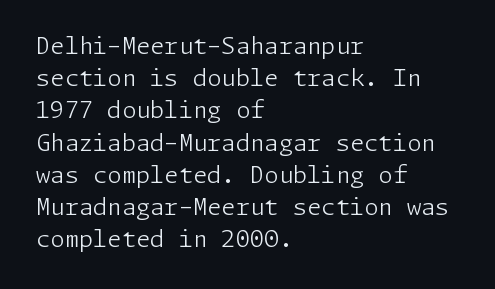
Q: Is the text bold? A: No.
Q: Is the text italic (slanted)? A: No, it is upright.
Q: Is the text underlined? A: No.
Q: How is the paragraph aligned? A: Left-aligned.
Q: Is the spacing between letters normal or unusually wide? A: Normal.
Q: Is the spacing between lines tight, normal or loose? A: Normal.
